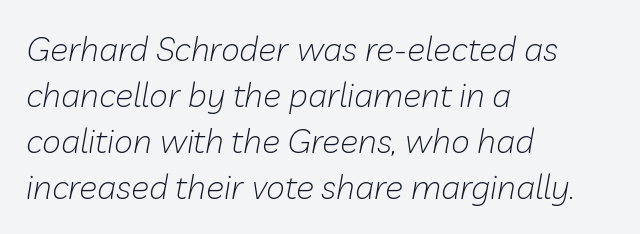
Q: Is the text bold? A: No.
Q: Is the text italic (slanted)? A: Yes, it leans right by about 10 degrees.
Q: Is the text underlined? A: No.
Q: How is the paragraph aligned? A: Left-aligned.
Q: Is the spacing between letters normal or unusually wide? A: Normal.
Q: Is the spacing between lines tight, normal or loose? A: Normal.
Q: Width (condensed, normal, or wide)? A: Normal.
Q: Stroke contrast? A: Low.
Q: x-height? A: Medium.
Q: Monospaced? A: No.
